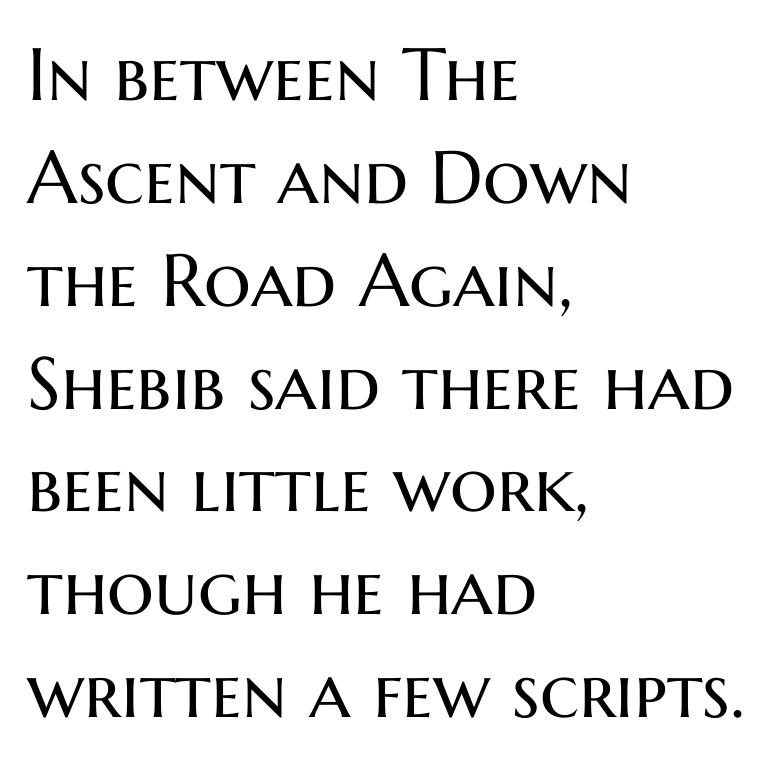
{"serif": "no", "italic": "no", "bold": "no", "weight": "regular", "width": "normal", "stroke_contrast": "medium", "x_height": "medium", "monospaced": "no", "underline": "no", "align": "left", "line_spacing": "normal", "line_spacing_ratio": 1.39, "letter_spacing": "normal", "letter_spacing_em": 0.0, "glyph_px": 74}
